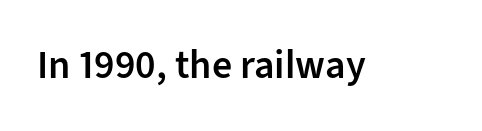
{"serif": "no", "italic": "no", "bold": "semi", "weight": "semibold", "width": "normal", "stroke_contrast": "low", "x_height": "medium", "monospaced": "no", "underline": "no", "letter_spacing": "normal", "letter_spacing_em": 0.0, "glyph_px": 40}
